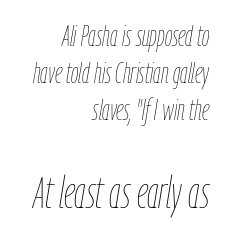
Q: Is the text bold? A: No.
Q: Is the text italic (slanted)? A: Yes, it leans right by about 9 degrees.
Q: Is the text underlined? A: No.
Q: How is the paragraph aligned? A: Right-aligned.
Q: Is the spacing between letters normal or unusually wide? A: Normal.
Q: Which block of text is set in a larger size, the first (top) or the second (bottom)? A: The second (bottom) one.
Q: Width (condensed, normal, or wide)? A: Condensed.
Q: Stroke contrast? A: Low.
Q: x-height? A: Medium.
Q: Monospaced? A: No.
